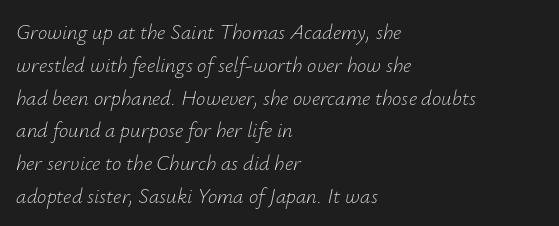
{"italic": "yes", "lean": "right", "slant_degrees": 12, "bold": "no", "underline": "no", "align": "left", "line_spacing": "normal", "line_spacing_ratio": 1.56, "letter_spacing": "normal", "letter_spacing_em": 0.0, "glyph_px": 21}
